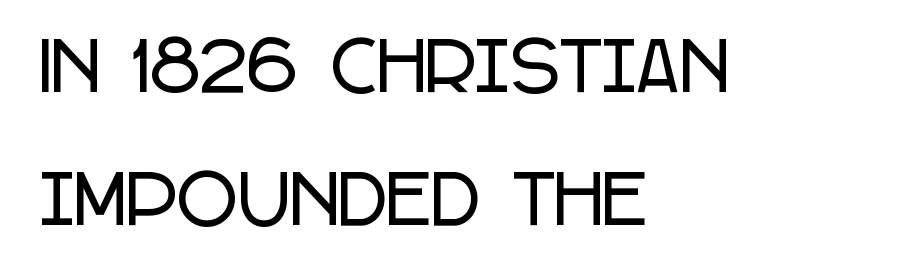
The image shows 66 px condensed sans-serif type, upright; set left-aligned, loose line spacing (2.02x), normal letter spacing, not underlined; low stroke contrast and a large x-height.
